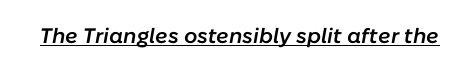
{"italic": "yes", "lean": "right", "slant_degrees": 10, "bold": "semi", "underline": "yes", "letter_spacing": "normal", "letter_spacing_em": 0.0, "glyph_px": 21}
